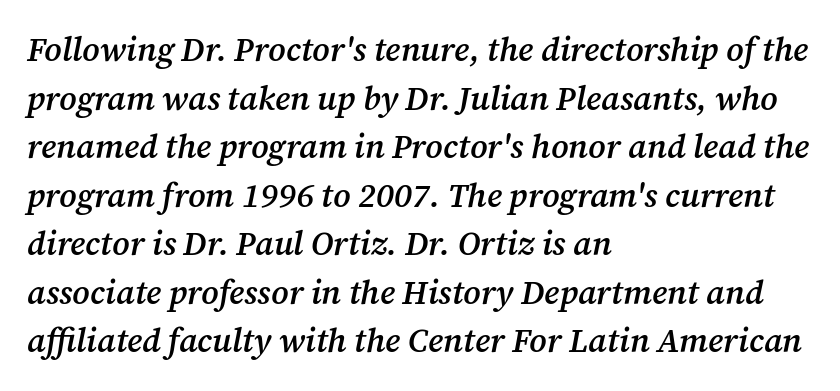
The string is rendered with underlining switched off. The face used here is seriffed, in the tradition of book romans. Horizontally, the lines are justified to the leading edge only. The glyphs have the mass of a demibold cut, below bold.
